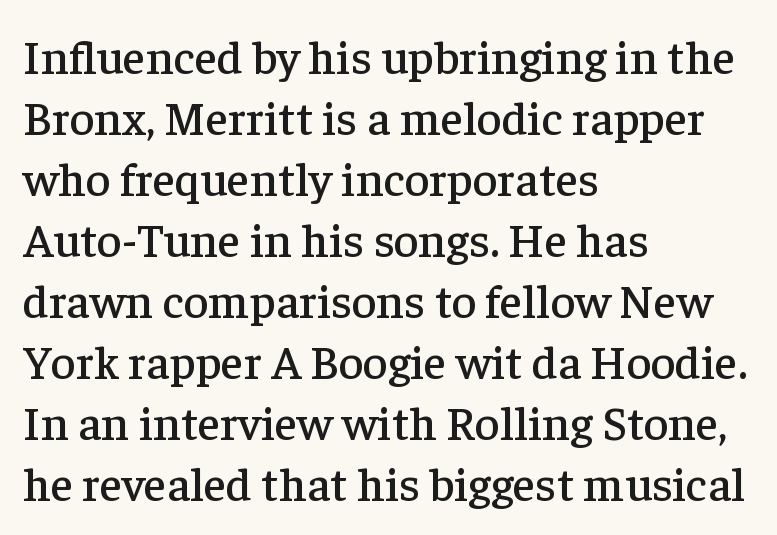
The image shows 48 px serif type, upright; set left-aligned, normal line spacing (1.27x), normal letter spacing, not underlined; low stroke contrast and a medium x-height.
